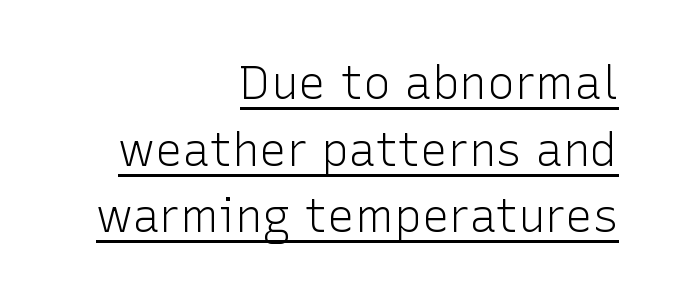
{"serif": "no", "italic": "no", "bold": "no", "weight": "light", "width": "normal", "stroke_contrast": "low", "x_height": "medium", "monospaced": "no", "underline": "yes", "align": "right", "line_spacing": "normal", "line_spacing_ratio": 1.45, "letter_spacing": "normal", "letter_spacing_em": 0.0, "glyph_px": 46}
